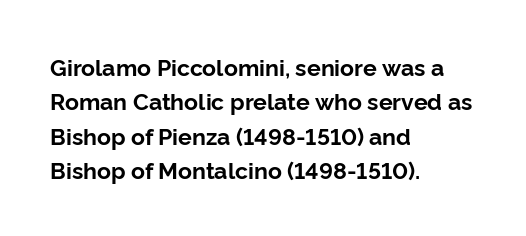
Is the letter spacing exaggerated? No — it looks like the ordinary default. Reading down the block, your eye returns to a fixed left position each line. Heavy-handed strokes throughout: this text is bold. Just letters on the line, the space beneath them empty. Baseline-to-baseline distance is the conventional proportion of letter height. A roman cut, with each character standing at attention.
